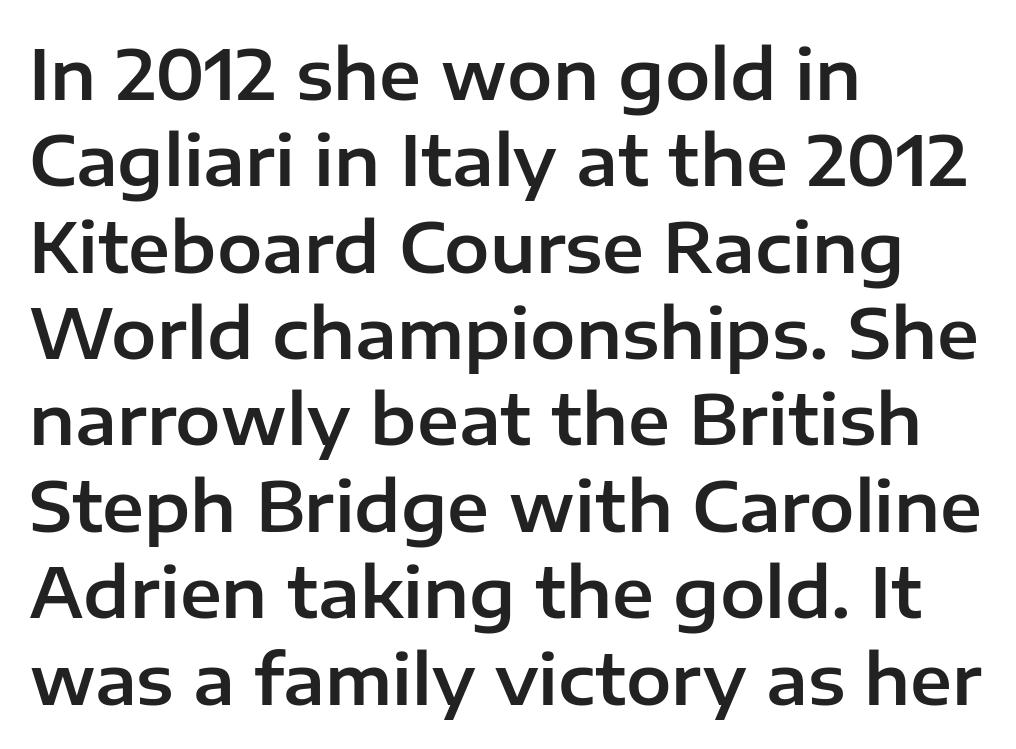
Q: Is the text italic (slanted)? A: No, it is upright.
Q: Is the typeface a serif or a sans-serif typeface? A: Sans-serif.
Q: Is the text underlined? A: No.
Q: How is the paragraph aligned? A: Left-aligned.
Q: Is the spacing between letters normal or unusually wide? A: Normal.
Q: Is the spacing between lines tight, normal or loose? A: Normal.
Q: Width (condensed, normal, or wide)? A: Normal.
Q: Stroke contrast? A: Low.
Q: x-height? A: Medium.
Q: Monospaced? A: No.
